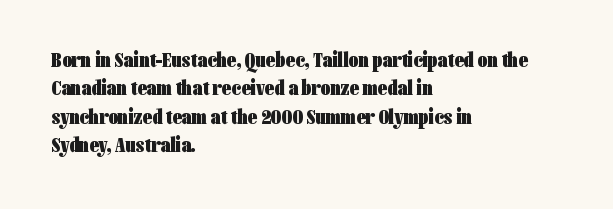
Q: Is the text bold? A: Yes.
Q: Is the text italic (slanted)? A: No, it is upright.
Q: Is the text underlined? A: No.
Q: How is the paragraph aligned? A: Left-aligned.
Q: Is the spacing between letters normal or unusually wide? A: Normal.
Q: Is the spacing between lines tight, normal or loose? A: Normal.
